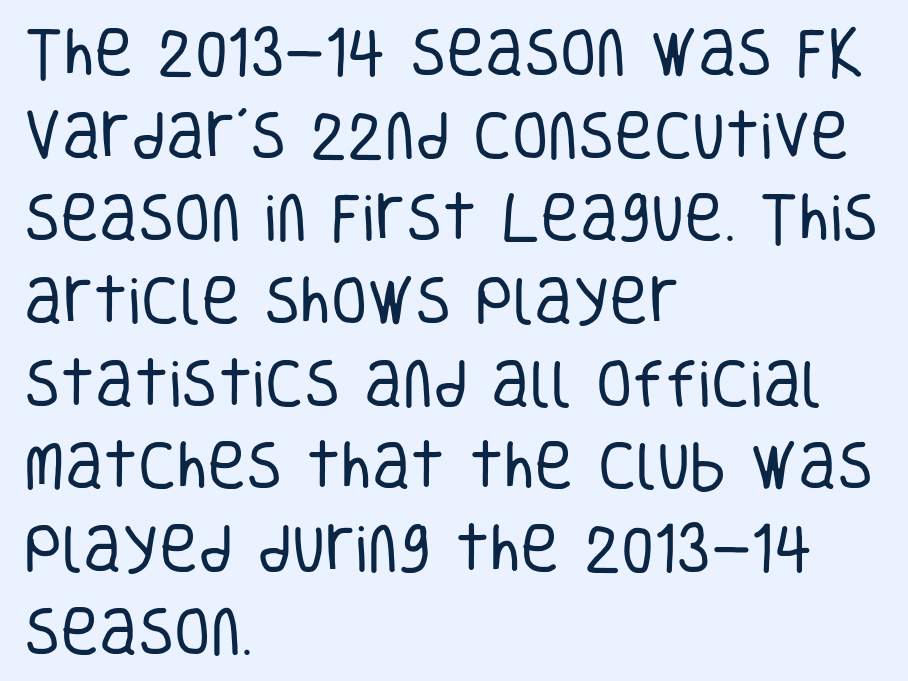
The font sits on the lighter half of the weight spectrum, regular included. The typography opts for an upright posture over an oblique one. Is this a fixed-width face? No — the glyphs have proportional, varying widths. The glyphs are unaccompanied by any horizontal stroke below them.
